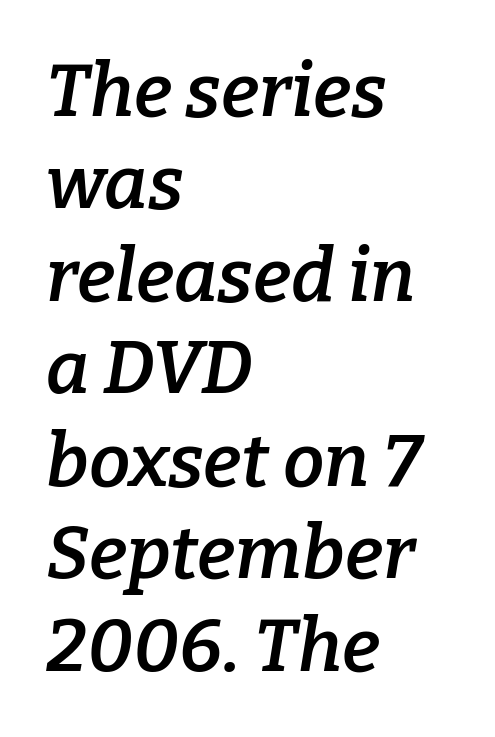
Bold? Not quite — semibold, heavier than regular but stopping short. These lines are rendered in a variable-pitch font. Check the space under the baseline: it is left empty. Each word holds together tightly as a unit, with standard inter-letter gaps. The lettering tilts uniformly, giving the passage an italic look. Caption: multi-line text, flush left, ragged right.
